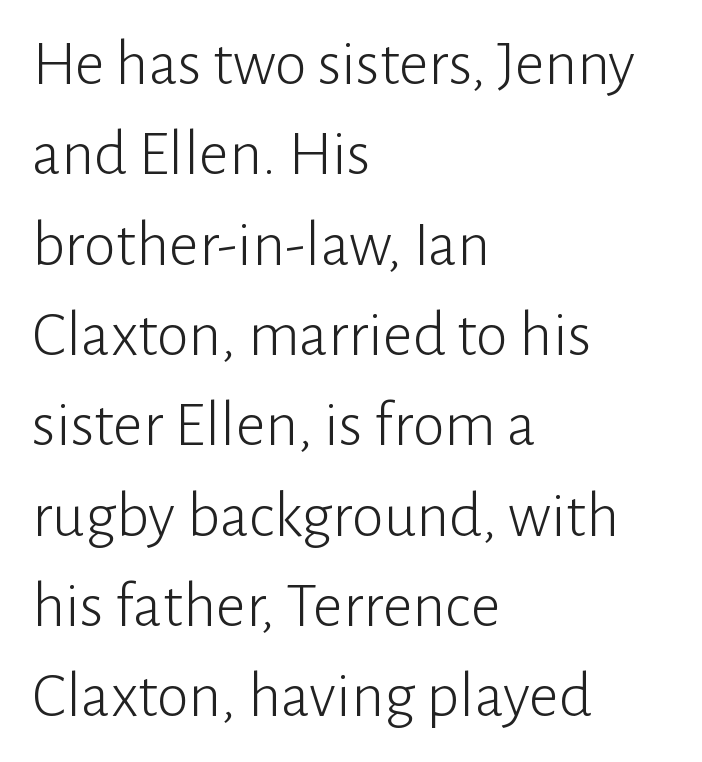
{"serif": "no", "italic": "no", "bold": "no", "weight": "light", "width": "normal", "stroke_contrast": "low", "x_height": "medium", "monospaced": "no", "underline": "no", "align": "left", "line_spacing": "normal", "line_spacing_ratio": 1.39, "letter_spacing": "normal", "letter_spacing_em": 0.0, "glyph_px": 65}
